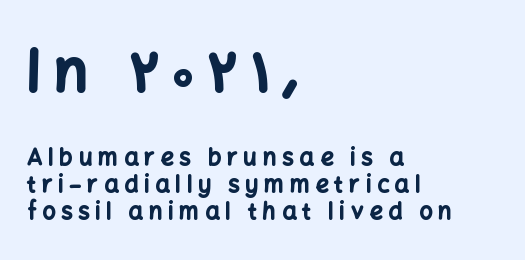
Looks like regular typesetting: each glyph gets only the width it needs. The letters are bold, with thick, heavy strokes. A typesetter would call this heavily tracked-out type. Horizontal alignment here is leftward, the default for most running prose.
